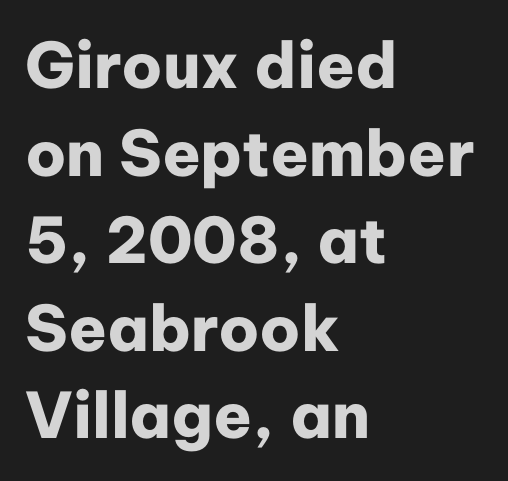
Q: Is the text bold? A: Yes.
Q: Is the text italic (slanted)? A: No, it is upright.
Q: Is the typeface a serif or a sans-serif typeface? A: Sans-serif.
Q: Is the text underlined? A: No.
Q: How is the paragraph aligned? A: Left-aligned.
Q: Is the spacing between letters normal or unusually wide? A: Normal.
Q: Is the spacing between lines tight, normal or loose? A: Normal.
Q: Width (condensed, normal, or wide)? A: Normal.
Q: Stroke contrast? A: Low.
Q: x-height? A: Medium.
Q: Monospaced? A: No.
